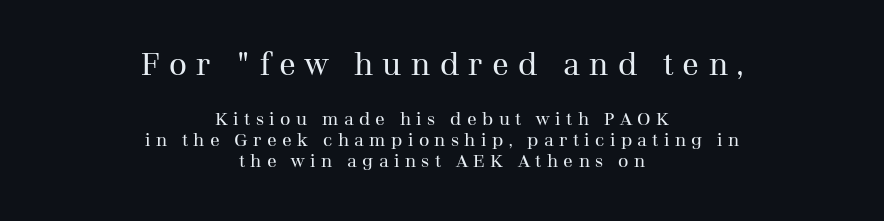
The line texture is sparse and dotted thanks to wide tracking. Leading: reduced. Is this a sans? No — the strokes have serifs. Spacing verdict: proportional, widths tailored to each character. The letters look calm and open, with moderate or lighter stems.
